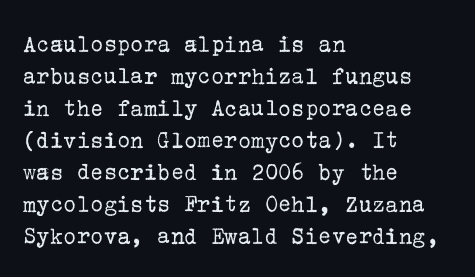
The image shows 25 px text type, upright; set left-aligned, normal line spacing (1.28x), normal letter spacing, not underlined.
